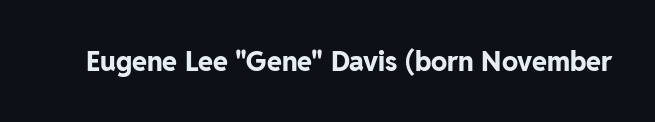
{"italic": "no", "bold": "yes", "underline": "no", "letter_spacing": "normal", "letter_spacing_em": 0.0, "glyph_px": 27}
